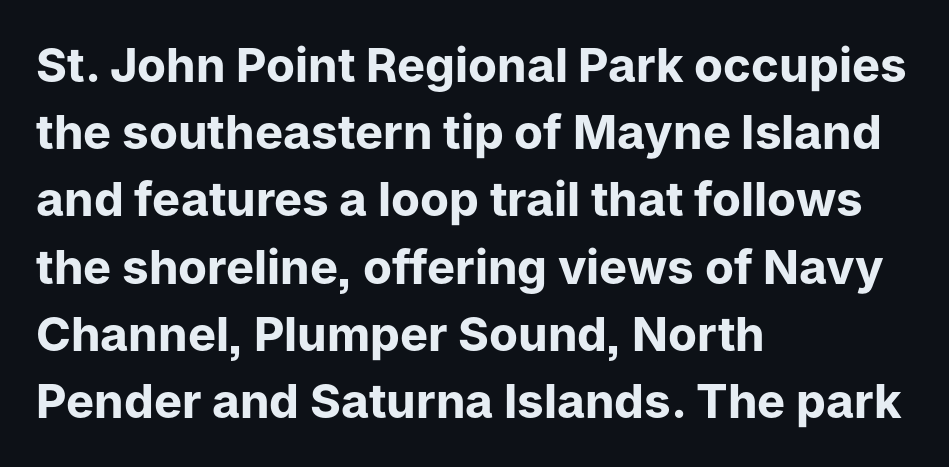
Each new line begins a customary step beneath the previous one. The typeface chosen for these lines omits serifs. Default kerning and tracking; the words read as compact shapes. The strip under each line holds only bare page. The text block is weighted toward the left margin, trailing off unevenly rightward.
